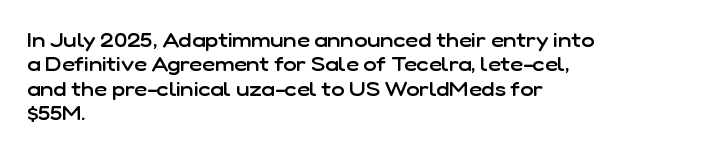
Q: Is the text bold? A: Semi-bold.
Q: Is the text italic (slanted)? A: No, it is upright.
Q: Is the text underlined? A: No.
Q: How is the paragraph aligned? A: Left-aligned.
Q: Is the spacing between letters normal or unusually wide? A: Normal.
